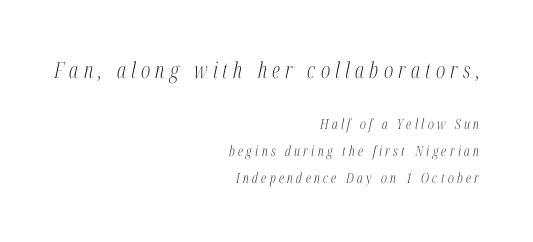
Q: Is the text bold? A: No.
Q: Is the text italic (slanted)? A: Yes, it leans right by about 12 degrees.
Q: Is the text underlined? A: No.
Q: How is the paragraph aligned? A: Right-aligned.
Q: Is the spacing between letters normal or unusually wide? A: Unusually wide.
Q: Is the spacing between lines tight, normal or loose? A: Loose.
Q: Which block of text is set in a larger size, the first (top) or the second (bottom)? A: The first (top) one.
